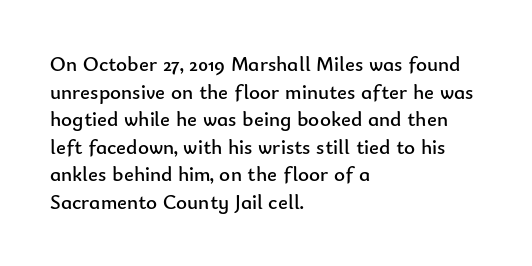
{"italic": "no", "bold": "no", "underline": "no", "align": "left", "line_spacing": "normal", "line_spacing_ratio": 1.31, "letter_spacing": "normal", "letter_spacing_em": 0.0, "glyph_px": 21}
